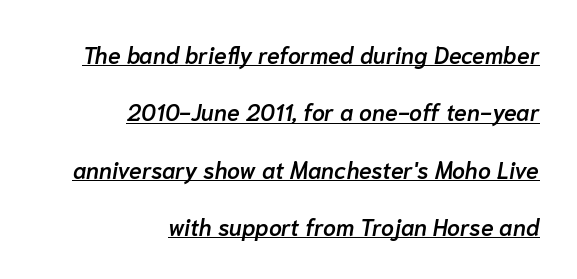
Q: Is the text bold? A: Semi-bold.
Q: Is the text italic (slanted)? A: Yes, it leans right by about 10 degrees.
Q: Is the text underlined? A: Yes.
Q: How is the paragraph aligned? A: Right-aligned.
Q: Is the spacing between letters normal or unusually wide? A: Normal.
Q: Is the spacing between lines tight, normal or loose? A: Loose.
